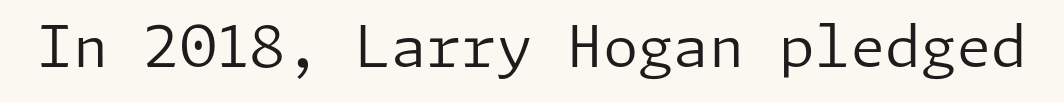
The image shows 57 px regular-weight sans-serif type, upright; set normal letter spacing, not underlined; low stroke contrast and a medium x-height.
